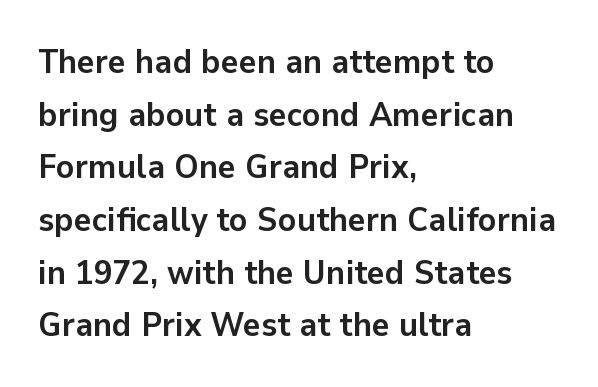
Check where the strokes stop: nothing finishes them off — pure sans. As a designer I'd log this as weight 700, bold. Honestly, the row spacing looks completely unremarkable. Students, note that the glyphs here touch the page at normal intervals. Nobody drew a line under any word here. This is roman type, the default non-slanted kind.
